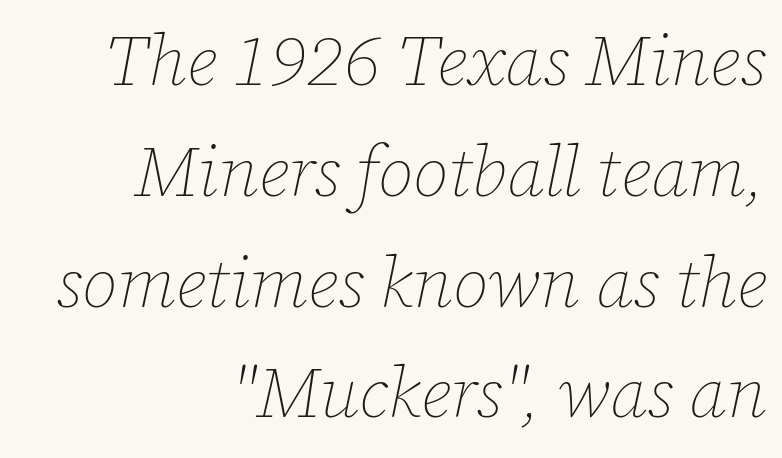
{"italic": "yes", "lean": "right", "slant_degrees": 12, "bold": "no", "weight": "thin", "width": "normal", "stroke_contrast": "low", "x_height": "medium", "monospaced": "no", "underline": "no", "align": "right", "line_spacing": "normal", "line_spacing_ratio": 1.56, "letter_spacing": "normal", "letter_spacing_em": 0.0, "glyph_px": 71}
